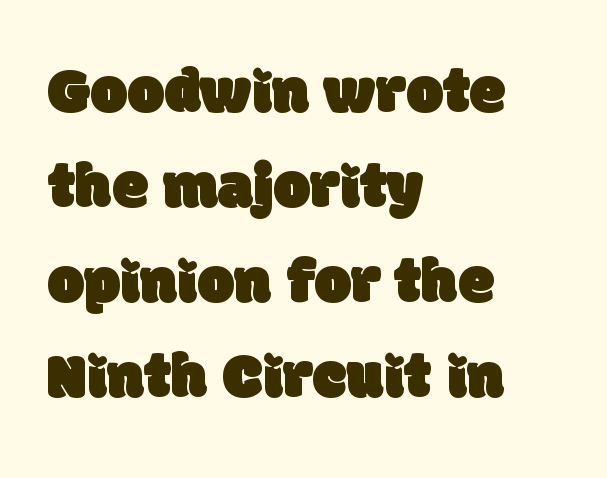
{"serif": "no", "width": "normal", "stroke_contrast": "low", "x_height": "large", "monospaced": "no", "underline": "no", "align": "left", "line_spacing": "normal", "line_spacing_ratio": 1.46, "letter_spacing": "normal", "letter_spacing_em": 0.0, "glyph_px": 65}
